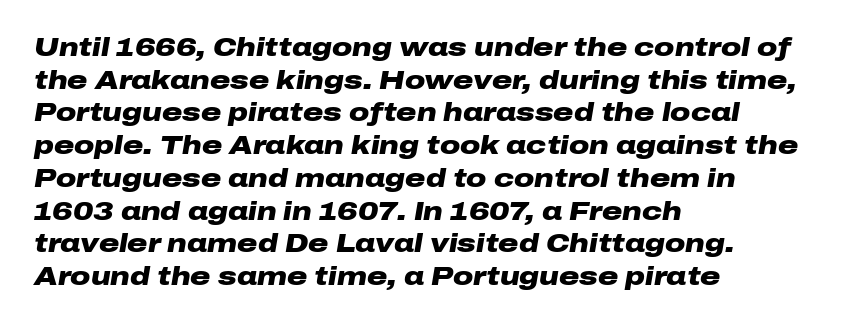
Pretty heavy lettering here — definitely bold. The glyphs are unaccompanied by any horizontal stroke below them. A typesetter would call this leading conventional body-copy spacing. The rag falls on the right side of this text block. Compared with typical body copy, the letter spacing here is the same.
